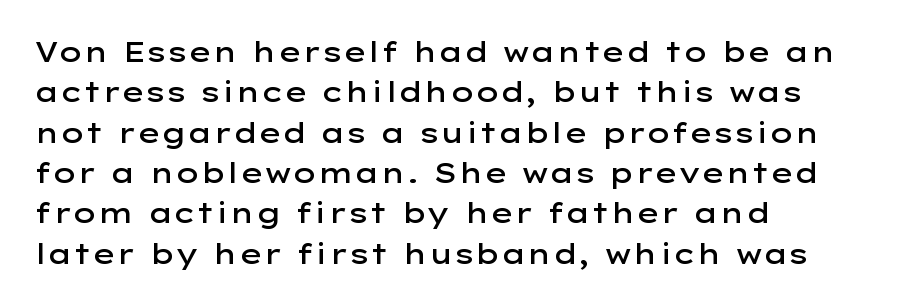
The image shows 28 px semibold, wide sans-serif type, upright; set left-aligned, normal line spacing (1.44x), normal letter spacing, not underlined; low stroke contrast and a medium x-height.
